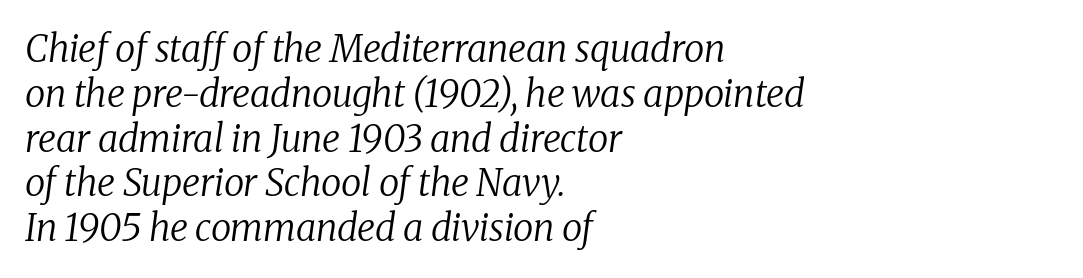
{"serif": "yes", "italic": "yes", "lean": "right", "slant_degrees": 8, "bold": "no", "weight": "regular", "width": "normal", "stroke_contrast": "low", "x_height": "medium", "monospaced": "no", "underline": "no", "align": "left", "line_spacing_ratio": 1.21, "letter_spacing": "normal", "letter_spacing_em": 0.0, "glyph_px": 37}
